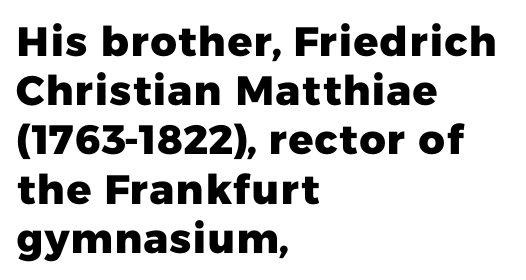
{"serif": "no", "bold": "yes", "weight": "heavy", "width": "normal", "stroke_contrast": "low", "x_height": "medium", "monospaced": "no", "underline": "no", "align": "left", "line_spacing_ratio": 1.2, "letter_spacing": "normal", "letter_spacing_em": 0.0, "glyph_px": 41}
